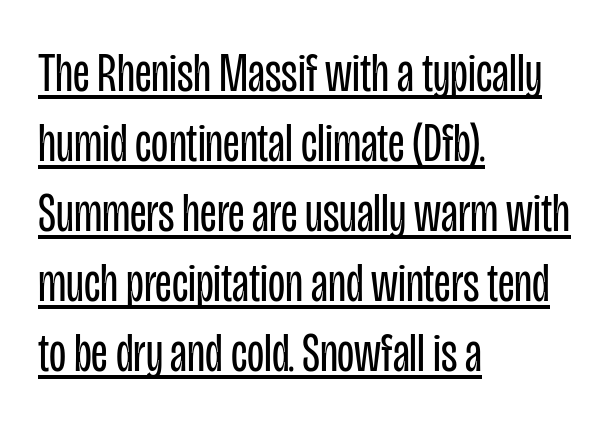
{"serif": "no", "italic": "no", "bold": "no", "weight": "regular", "width": "condensed", "stroke_contrast": "low", "x_height": "large", "monospaced": "no", "underline": "yes", "align": "left", "line_spacing": "normal", "line_spacing_ratio": 1.25, "letter_spacing": "normal", "letter_spacing_em": 0.0, "glyph_px": 56}
